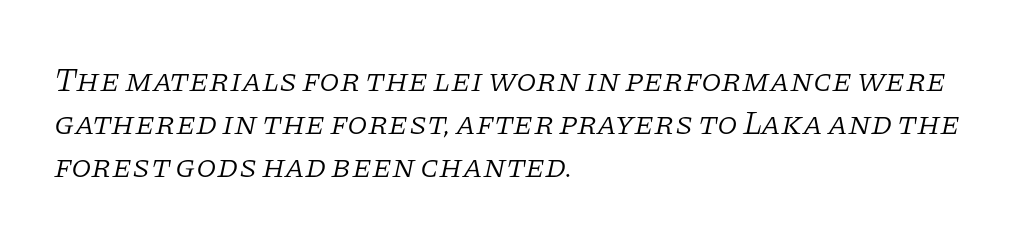
Q: Is the text bold? A: No.
Q: Is the text italic (slanted)? A: Yes, it leans right by about 11 degrees.
Q: Is the typeface a serif or a sans-serif typeface? A: Serif.
Q: Is the text underlined? A: No.
Q: How is the paragraph aligned? A: Left-aligned.
Q: Is the spacing between letters normal or unusually wide? A: Normal.
Q: Is the spacing between lines tight, normal or loose? A: Normal.
Q: Width (condensed, normal, or wide)? A: Normal.
Q: Stroke contrast? A: Low.
Q: x-height? A: Large.
Q: Monospaced? A: No.
